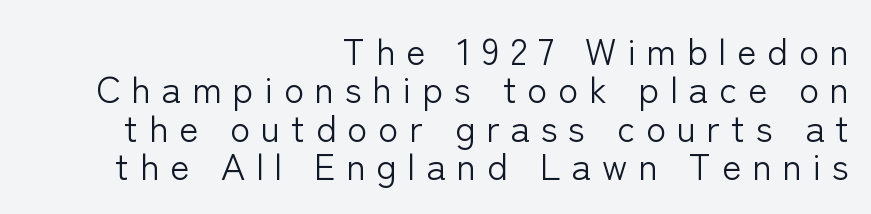
{"serif": "no", "italic": "no", "bold": "no", "weight": "light", "width": "normal", "stroke_contrast": "low", "x_height": "medium", "monospaced": "no", "underline": "no", "align": "right", "line_spacing": "tight", "line_spacing_ratio": 1.04, "letter_spacing": "wide", "letter_spacing_em": 0.29, "glyph_px": 37}
